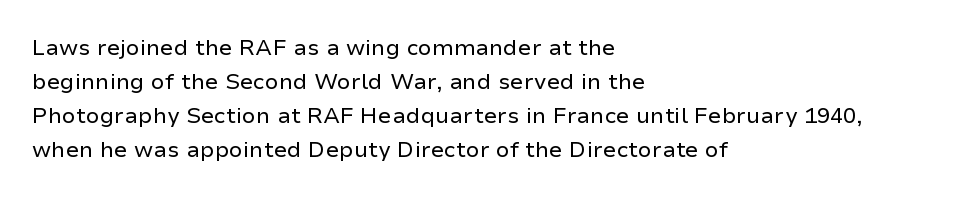
{"italic": "no", "bold": "no", "underline": "no", "align": "left", "line_spacing": "normal", "line_spacing_ratio": 1.54, "letter_spacing": "normal", "letter_spacing_em": 0.0, "glyph_px": 22}
